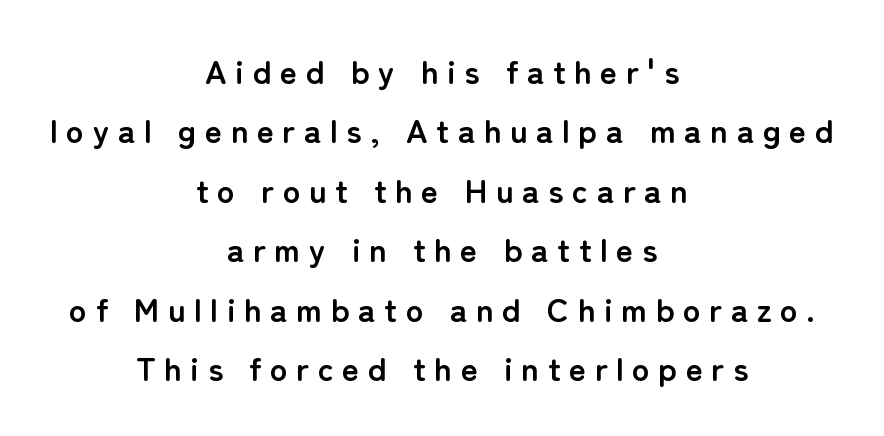
{"serif": "no", "italic": "no", "bold": "yes", "weight": "semibold", "width": "normal", "stroke_contrast": "low", "x_height": "medium", "monospaced": "no", "underline": "no", "align": "center", "line_spacing_ratio": 1.8, "letter_spacing": "wide", "letter_spacing_em": 0.26, "glyph_px": 33}
